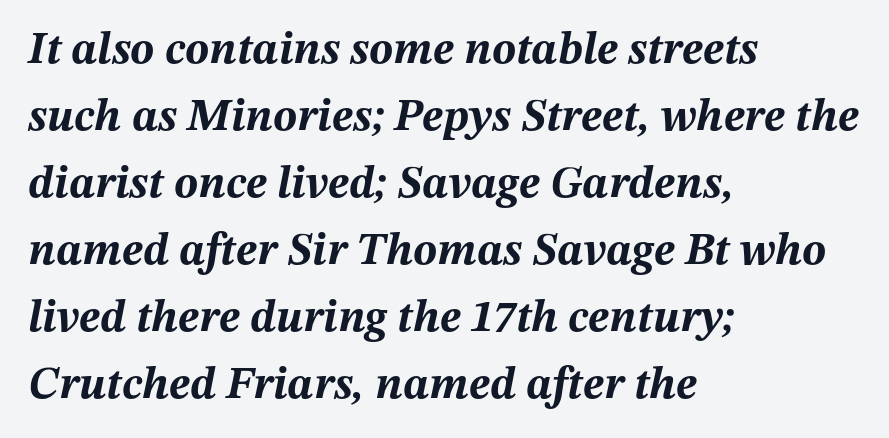
{"italic": "yes", "lean": "right", "slant_degrees": 12, "bold": "yes", "weight": "bold", "width": "normal", "stroke_contrast": "medium", "x_height": "medium", "monospaced": "no", "underline": "no", "align": "left", "line_spacing": "normal", "line_spacing_ratio": 1.49, "letter_spacing": "normal", "letter_spacing_em": 0.0, "glyph_px": 45}
